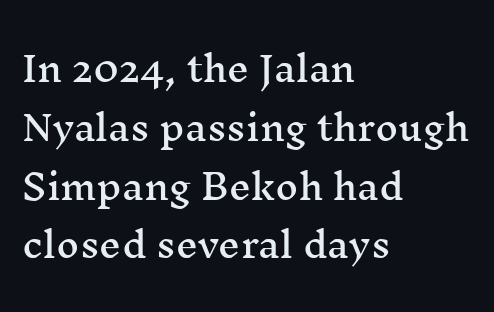
Check the space under the baseline: it is left empty. The passage shown is typed in a proportional face where columns would drift. Notice how the passage keeps a crisp vertical edge on the left only. Do the letters lean? They stand straight.
